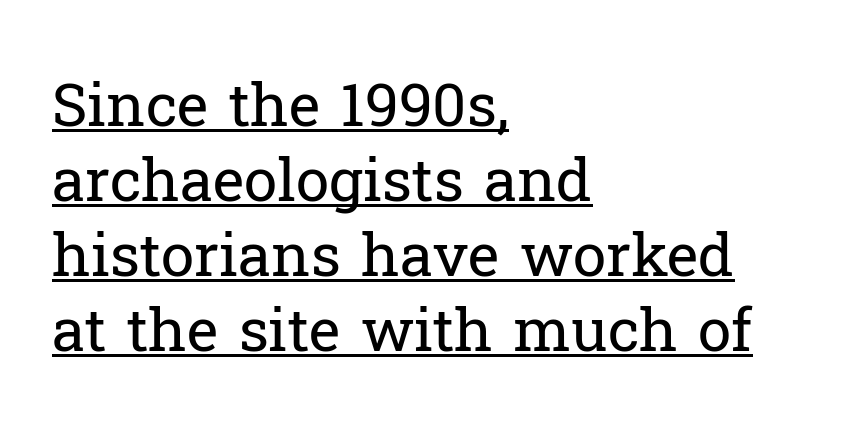
The image shows 60 px regular-weight serif type, upright; set left-aligned, normal line spacing (1.25x), normal letter spacing, underlined; low stroke contrast and a medium x-height.
